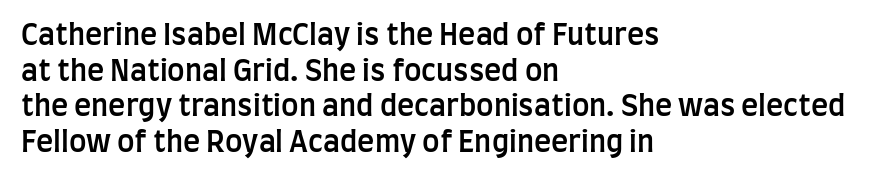
The image shows 29 px semibold, condensed sans-serif type, upright; set left-aligned, line spacing 1.23x, normal letter spacing, not underlined; low stroke contrast and a large x-height.
